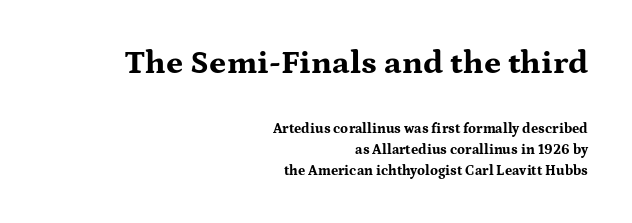
Q: Is the text bold? A: Yes.
Q: Is the text italic (slanted)? A: No, it is upright.
Q: Is the typeface a serif or a sans-serif typeface? A: Serif.
Q: Is the text underlined? A: No.
Q: How is the paragraph aligned? A: Right-aligned.
Q: Is the spacing between letters normal or unusually wide? A: Normal.
Q: Is the spacing between lines tight, normal or loose? A: Normal.
Q: Which block of text is set in a larger size, the first (top) or the second (bottom)? A: The first (top) one.
Q: Width (condensed, normal, or wide)? A: Wide.
Q: Stroke contrast? A: Medium.
Q: x-height? A: Medium.
Q: Monospaced? A: No.
